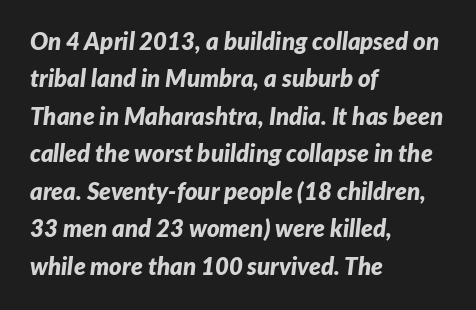
Normally led — the rows are evenly, conventionally spaced. The space beneath each line is pristine and unruled. Style check: oblique. Spacing between characters is what you'd get straight out of the box.
